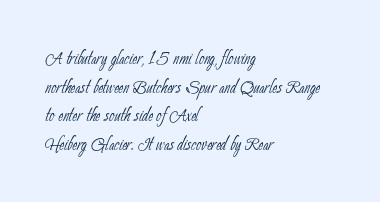
{"bold": "no", "underline": "no", "align": "left", "line_spacing_ratio": 1.24, "letter_spacing": "normal", "letter_spacing_em": 0.0, "glyph_px": 23}
